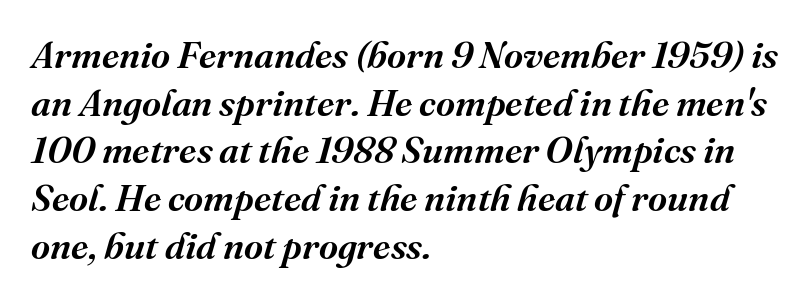
The image shows 37 px semibold serif type, italic (leaning right); set left-aligned, normal line spacing (1.29x), normal letter spacing, not underlined; medium stroke contrast and a medium x-height.
